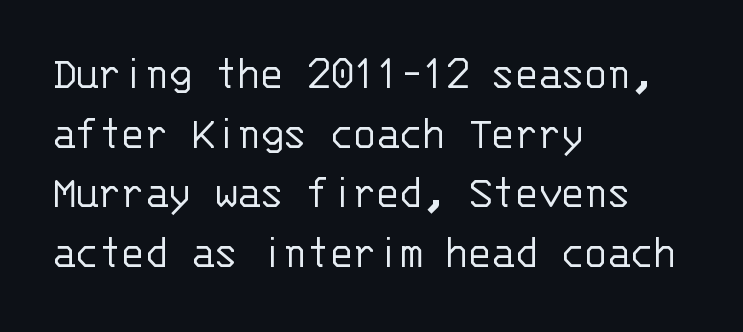
The image shows 47 px light sans-serif type, upright, monospaced; set left-aligned, normal line spacing (1.27x), normal letter spacing, not underlined; low stroke contrast and a large x-height.
